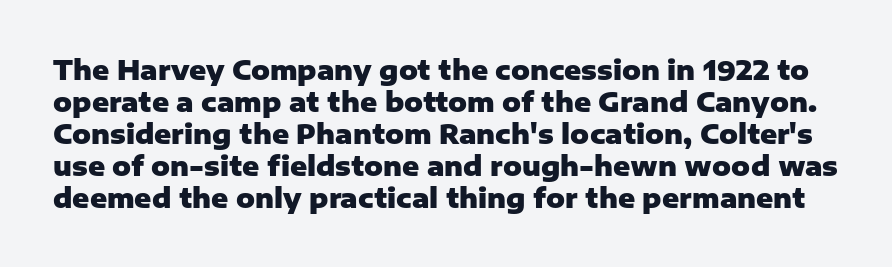
Posture: straight, roman, zero tilt. A dark, heavy texture on the line: the type is bold. Clear beneath every line of the passage. What stands out about the letter spacing? Nothing — it is the standard amount.
